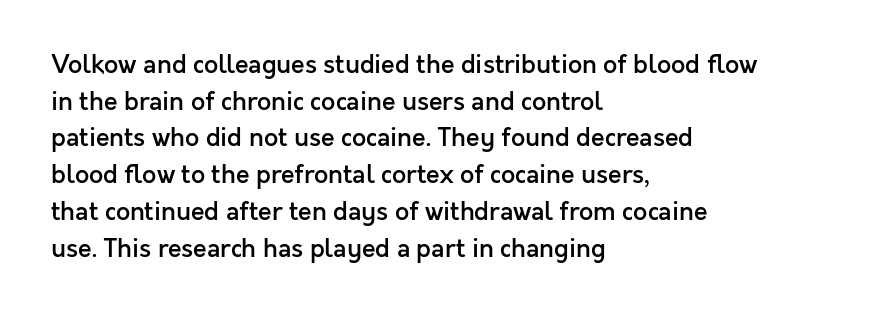
{"italic": "no", "bold": "semi", "underline": "no", "align": "left", "line_spacing": "normal", "line_spacing_ratio": 1.47, "letter_spacing": "normal", "letter_spacing_em": 0.0, "glyph_px": 25}
